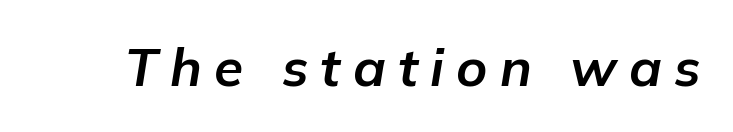
The image shows 53 px bold type, italic (leaning right); set unusually wide letter spacing (+0.23 em), not underlined; low stroke contrast and a medium x-height.
